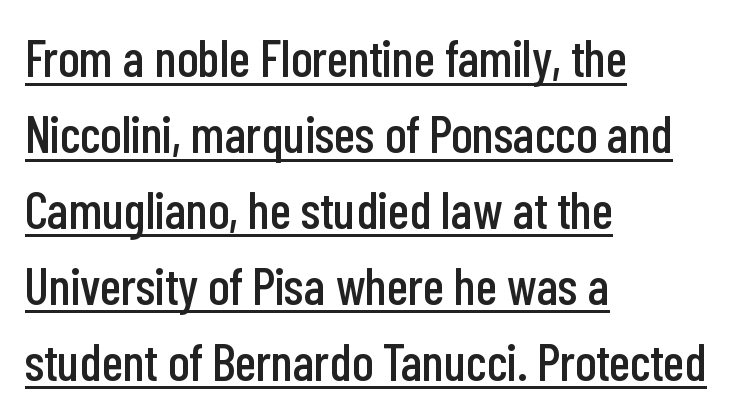
The rag falls on the right side of this text block. Serifs: no, the terminals of the letterforms are clean. The specimen reads as upright at a glance. Rows of type keep a routine distance in the vertical direction. Underline: present. Standard letterfit; no display-style spreading of the glyphs.
